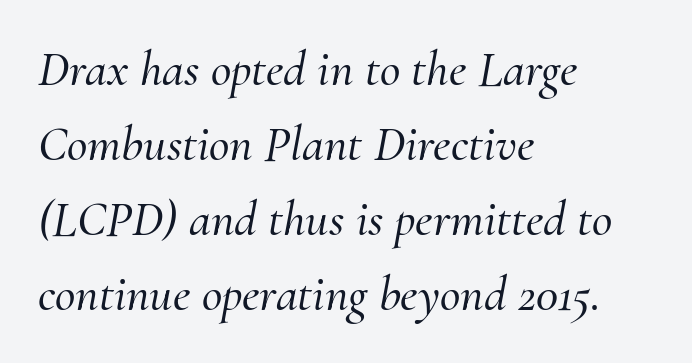
{"serif": "yes", "italic": "yes", "lean": "right", "slant_degrees": 10, "width": "normal", "stroke_contrast": "medium", "x_height": "small", "monospaced": "no", "underline": "no", "align": "left", "line_spacing": "normal", "line_spacing_ratio": 1.5, "letter_spacing": "normal", "letter_spacing_em": 0.0, "glyph_px": 50}
